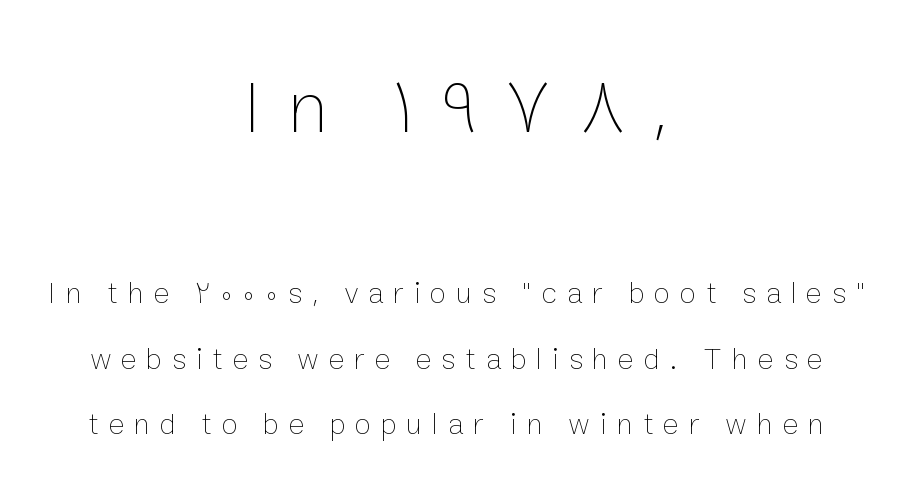
The image shows 75 px thin type, upright; set centered, loose line spacing (2.18x), unusually wide letter spacing (+0.33 em), not underlined; the first (top) block is 2.5x larger; low stroke contrast and a medium x-height.
